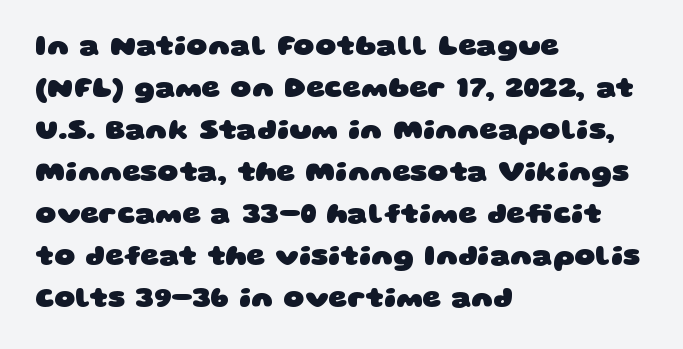
The image shows 29 px heavy, wide sans-serif type; set left-aligned, normal line spacing (1.45x), normal letter spacing, not underlined; low stroke contrast and a large x-height.
